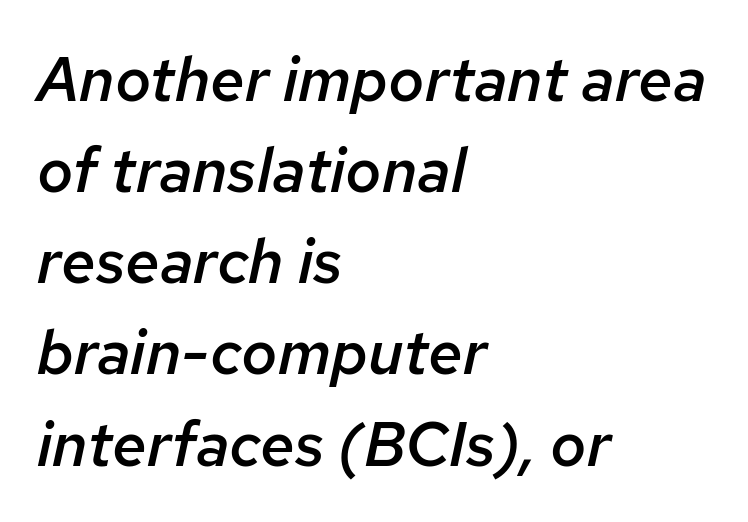
The image shows 62 px semibold type, italic (leaning right); set left-aligned, normal line spacing (1.47x), normal letter spacing, not underlined; low stroke contrast and a medium x-height.
